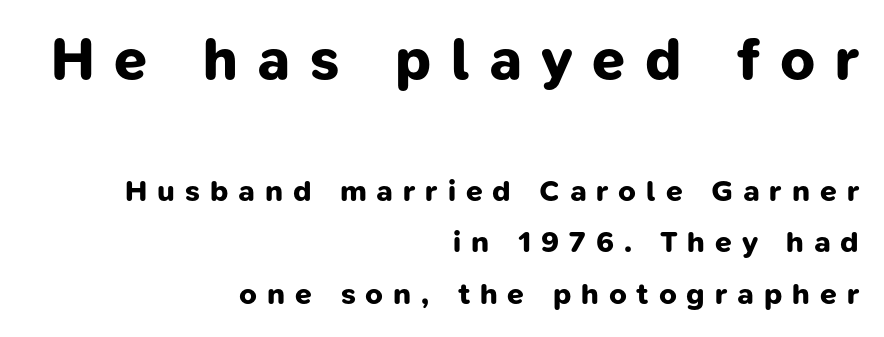
The image shows 59 px bold sans-serif type; set right-aligned, line spacing 1.71x, unusually wide letter spacing (+0.33 em), not underlined; the first (top) block is 1.97x larger; low stroke contrast and a medium x-height.
